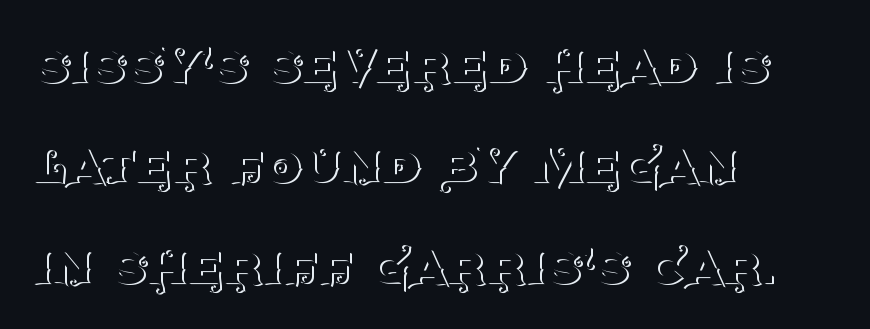
Here the glyphs are tracked normally, forming tight word shapes. The passage shown stacks its lines at a standard gap. The rag falls on the right side of this text block. The words here are not underlined. The font family rendered here belongs to the serif group. This is the regular roman posture of the typeface.
